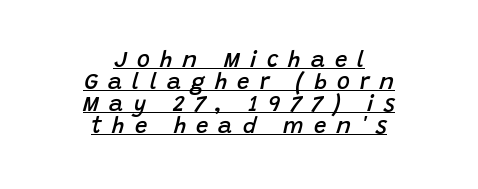
Q: Is the text bold? A: Semi-bold.
Q: Is the text italic (slanted)? A: Yes, it leans right by about 15 degrees.
Q: Is the text underlined? A: Yes.
Q: How is the paragraph aligned? A: Centered.
Q: Is the spacing between letters normal or unusually wide? A: Unusually wide.
Q: Is the spacing between lines tight, normal or loose? A: Tight.
